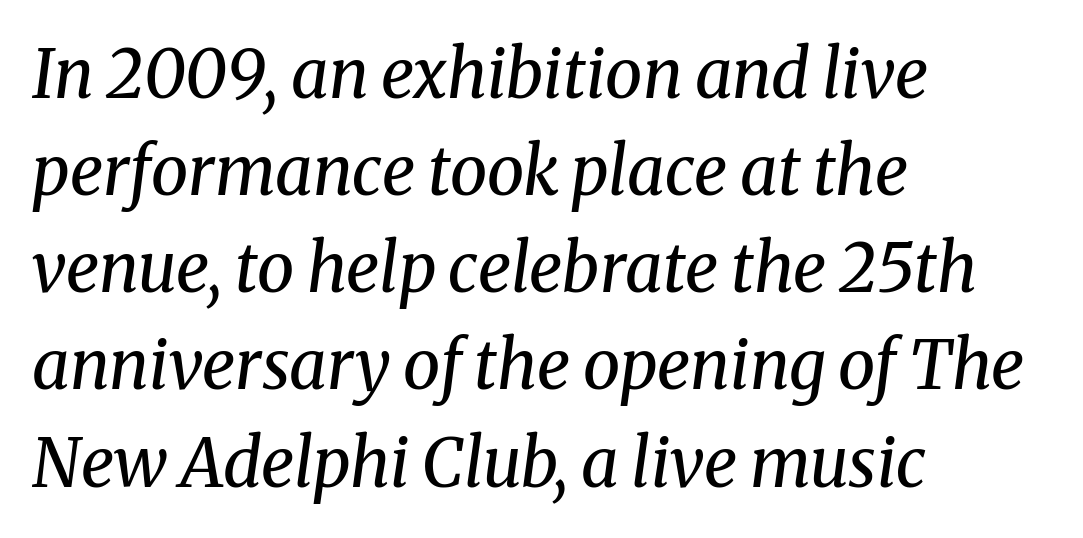
The type is set solid horizontally, with unmodified tracking. Observe the serifs anchoring each vertical stroke in this sample. Any mark beneath the type? The region is blank. A light-to-regular cut is what we see here. This block has exactly the height ordinary leading produces.
